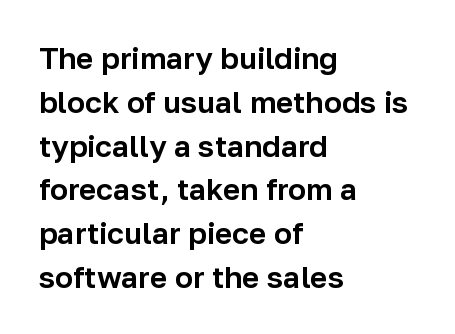
The letterforms sit shoulder to shoulder at normal distance. Is there any slant? The stems are plumb. Each row of text sits above clean, open space. Does the copy run flush right? No — it runs flush left. Regarding leading, the lines here are spaced in the standard way.
